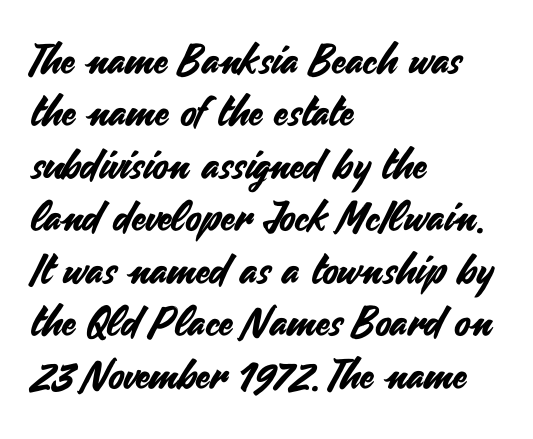
The image shows 41 px sans-serif type; set left-aligned, normal line spacing (1.28x), normal letter spacing, not underlined; medium stroke contrast and a small x-height.
